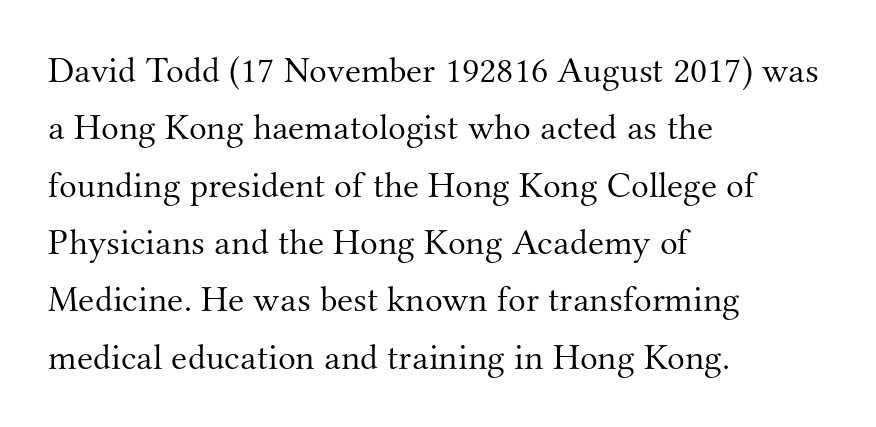
The image shows 37 px light serif type, upright; set left-aligned, normal line spacing (1.55x), normal letter spacing, not underlined; medium stroke contrast and a small x-height.
